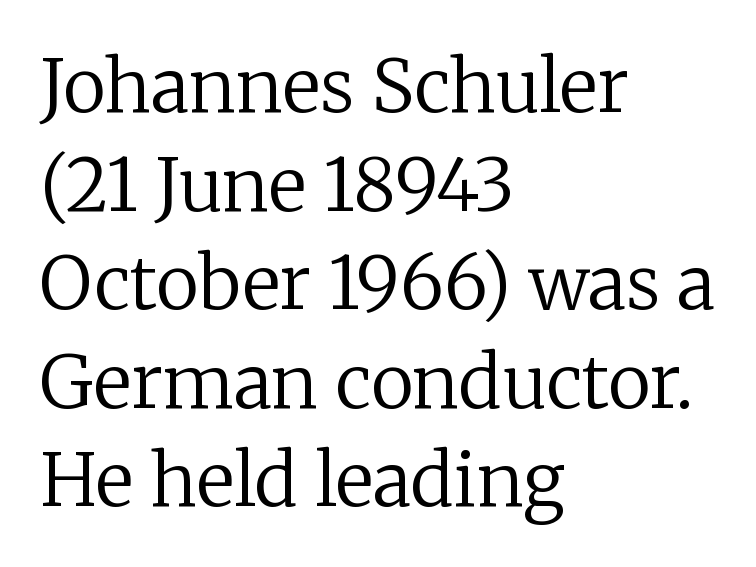
Q: Is the text bold? A: No.
Q: Is the text italic (slanted)? A: No, it is upright.
Q: Is the typeface a serif or a sans-serif typeface? A: Serif.
Q: Is the text underlined? A: No.
Q: How is the paragraph aligned? A: Left-aligned.
Q: Is the spacing between letters normal or unusually wide? A: Normal.
Q: Is the spacing between lines tight, normal or loose? A: Normal.
Q: Width (condensed, normal, or wide)? A: Normal.
Q: Stroke contrast? A: Low.
Q: x-height? A: Medium.
Q: Monospaced? A: No.
